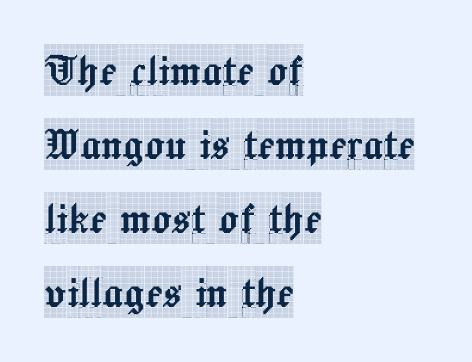
The image shows 51 px condensed serif type, upright; set left-aligned, normal line spacing (1.45x), normal letter spacing, not underlined; a large x-height.
